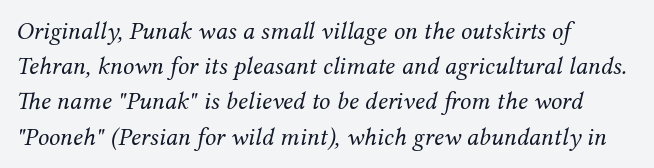
Q: Is the text bold? A: No.
Q: Is the text italic (slanted)? A: Yes, it leans right by about 12 degrees.
Q: Is the text underlined? A: No.
Q: How is the paragraph aligned? A: Left-aligned.
Q: Is the spacing between letters normal or unusually wide? A: Normal.
Q: Is the spacing between lines tight, normal or loose? A: Normal.
